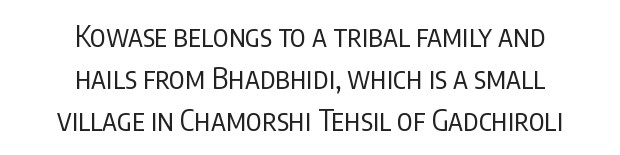
The image shows 29 px regular-weight, condensed sans-serif type, upright; set centered, normal line spacing (1.44x), normal letter spacing, not underlined; low stroke contrast and a large x-height.
